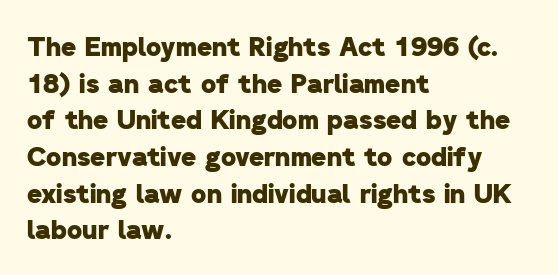
Q: Is the text bold? A: Yes.
Q: Is the text underlined? A: No.
Q: How is the paragraph aligned? A: Left-aligned.
Q: Is the spacing between letters normal or unusually wide? A: Normal.
Q: Is the spacing between lines tight, normal or loose? A: Normal.
